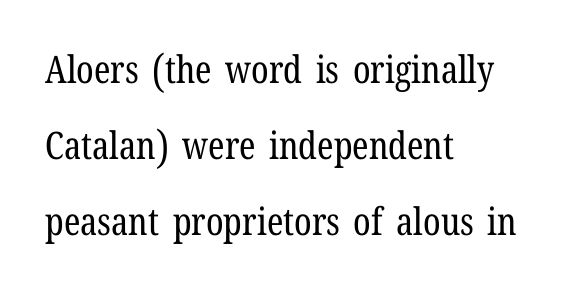
{"serif": "yes", "italic": "no", "bold": "no", "weight": "regular", "width": "condensed", "stroke_contrast": "low", "x_height": "medium", "monospaced": "no", "underline": "no", "align": "left", "line_spacing": "loose", "line_spacing_ratio": 2.0, "letter_spacing": "normal", "letter_spacing_em": 0.0, "glyph_px": 38}
